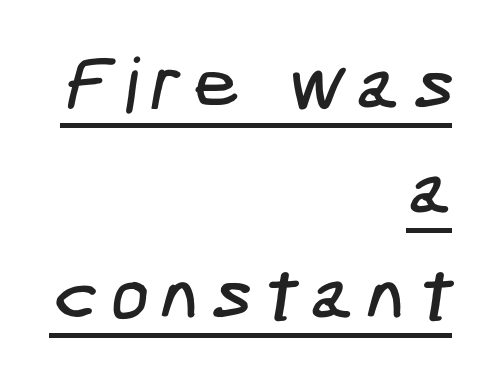
The image shows 76 px condensed sans-serif type; set right-aligned, normal line spacing (1.38x), underlined; low stroke contrast and a medium x-height.
